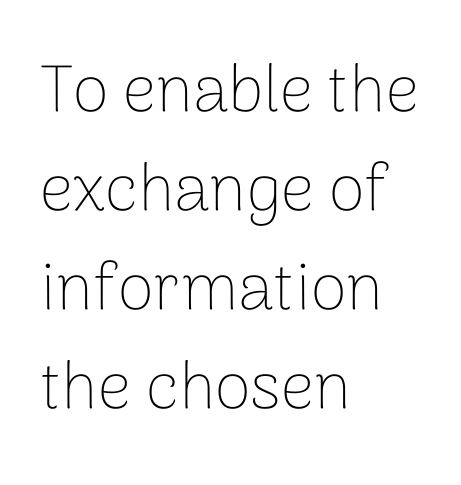
{"serif": "no", "italic": "no", "bold": "no", "weight": "thin", "width": "normal", "stroke_contrast": "low", "x_height": "medium", "monospaced": "no", "underline": "no", "align": "left", "line_spacing": "normal", "line_spacing_ratio": 1.5, "letter_spacing": "normal", "letter_spacing_em": 0.0, "glyph_px": 66}
